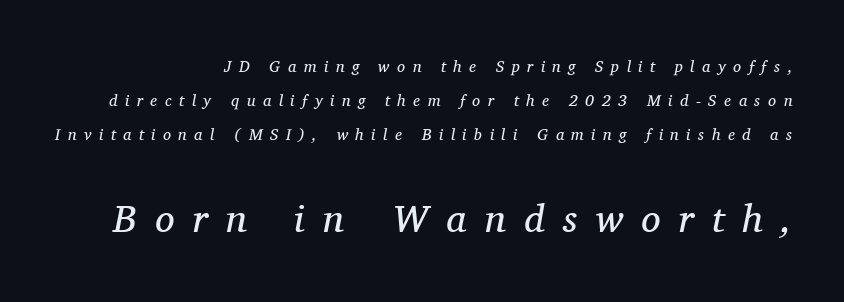
The image shows 39 px regular-weight serif type, italic (leaning right); set right-aligned, loose line spacing (2.12x), unusually wide letter spacing (+0.47 em), not underlined; the second (bottom) block is 2.44x larger; medium stroke contrast and a medium x-height.
